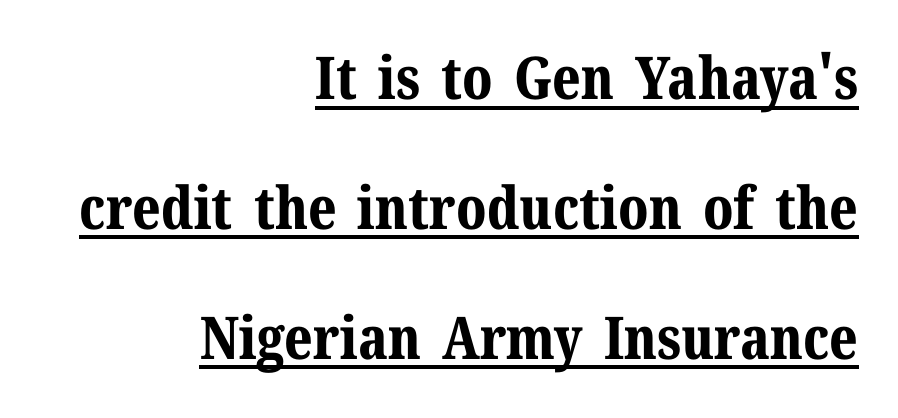
Q: Is the text bold? A: Yes.
Q: Is the text italic (slanted)? A: No, it is upright.
Q: Is the typeface a serif or a sans-serif typeface? A: Serif.
Q: Is the text underlined? A: Yes.
Q: How is the paragraph aligned? A: Right-aligned.
Q: Is the spacing between letters normal or unusually wide? A: Normal.
Q: Is the spacing between lines tight, normal or loose? A: Loose.
Q: Width (condensed, normal, or wide)? A: Normal.
Q: Stroke contrast? A: Medium.
Q: x-height? A: Medium.
Q: Monospaced? A: No.
